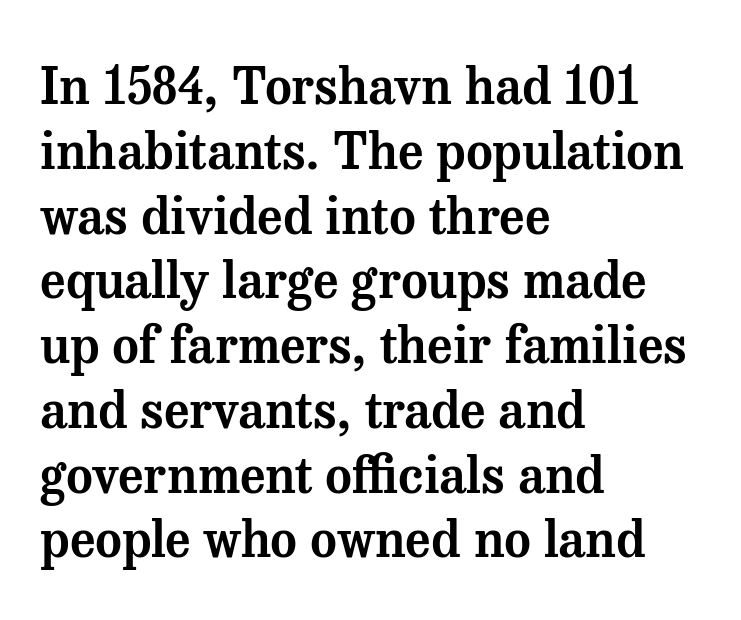
Q: Is the text italic (slanted)? A: No, it is upright.
Q: Is the typeface a serif or a sans-serif typeface? A: Serif.
Q: Is the text underlined? A: No.
Q: How is the paragraph aligned? A: Left-aligned.
Q: Is the spacing between letters normal or unusually wide? A: Normal.
Q: Is the spacing between lines tight, normal or loose? A: Normal.
Q: Width (condensed, normal, or wide)? A: Normal.
Q: Stroke contrast? A: Medium.
Q: x-height? A: Medium.
Q: Monospaced? A: No.
